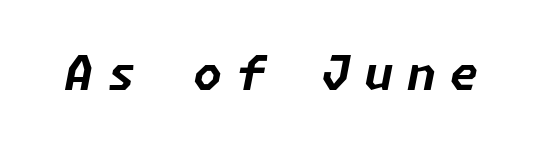
These words are printed bold, with thick strokes throughout. There is plenty of visible air inserted between adjacent glyphs. The rendering applies a slant to the glyphs. Words float on clear page, feet unadorned.
